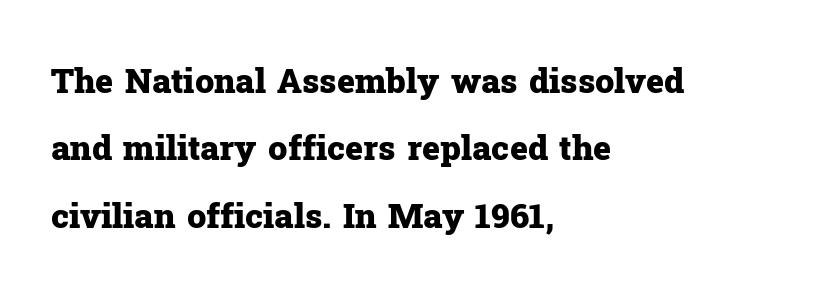
The image shows 34 px heavy serif type, upright; set left-aligned, loose line spacing (1.98x), normal letter spacing, not underlined; low stroke contrast and a medium x-height.
